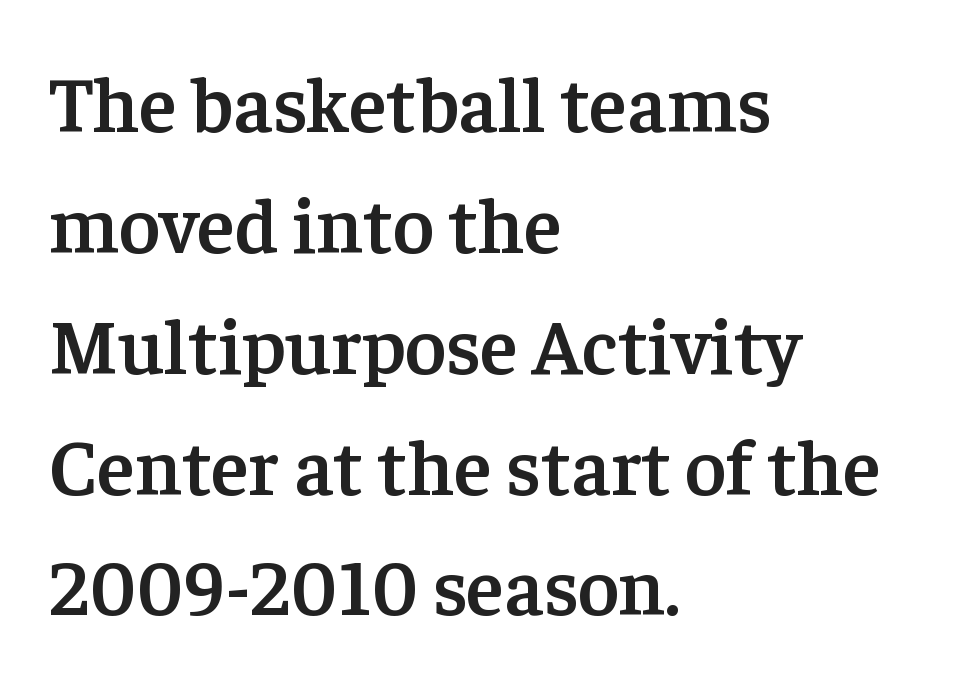
{"serif": "yes", "italic": "no", "bold": "semi", "weight": "semibold", "width": "normal", "stroke_contrast": "low", "x_height": "medium", "monospaced": "no", "underline": "no", "align": "left", "line_spacing": "normal", "line_spacing_ratio": 1.53, "letter_spacing": "normal", "letter_spacing_em": 0.0, "glyph_px": 79}
